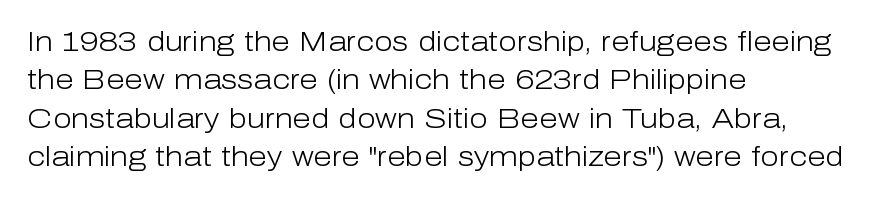
The image shows 27 px text type, upright; set left-aligned, normal line spacing (1.42x), normal letter spacing, not underlined.
